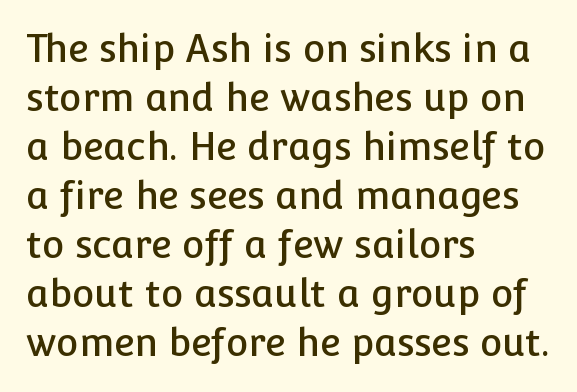
Each letter keeps its own natural width here, so spacing adapts to shape. Vertically, the passage feels balanced, rows spaced as you'd expect. Underlining? Definitely not there. Quick note: not italic, upright. Inter-character spacing is left at the font's built-in metrics. Alignment: flush left.
